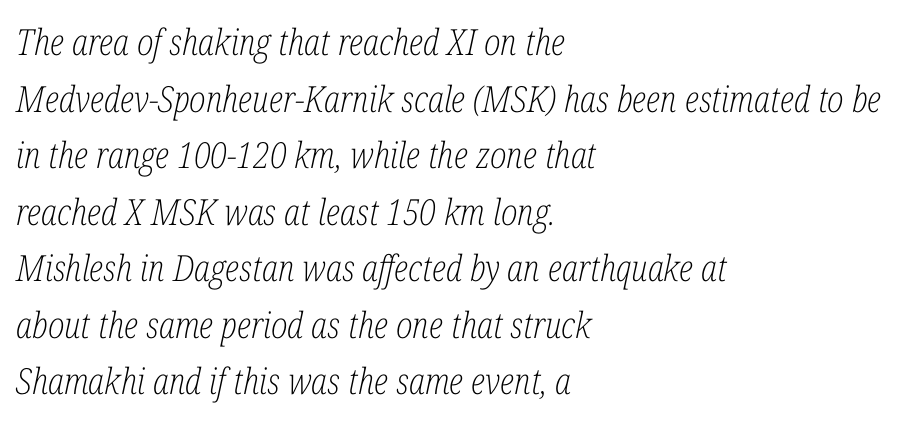
Vertically, the passage feels balanced, rows spaced as you'd expect. Think of a printed novel: that variable character pitch is what you see here. On a weight scale, this lands at 450 or below. Line starts are locked; line ends wander. In terms of letterspacing, this is plain default setting. Does the lettering tilt? It does — this is italic.
